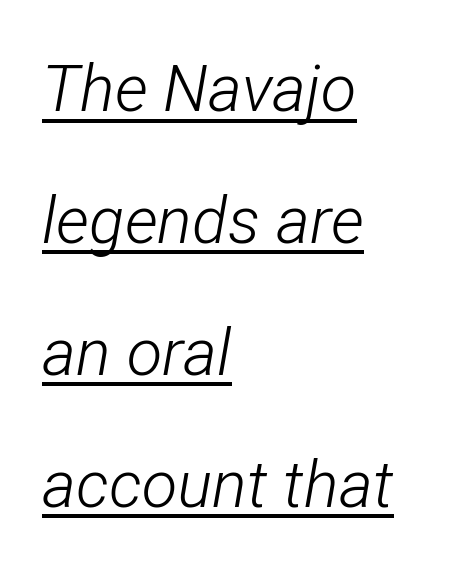
Q: Is the text bold? A: No.
Q: Is the text italic (slanted)? A: Yes, it leans right by about 12 degrees.
Q: Is the text underlined? A: Yes.
Q: How is the paragraph aligned? A: Left-aligned.
Q: Is the spacing between letters normal or unusually wide? A: Normal.
Q: Is the spacing between lines tight, normal or loose? A: Loose.
Q: Width (condensed, normal, or wide)? A: Condensed.
Q: Stroke contrast? A: Low.
Q: x-height? A: Medium.
Q: Monospaced? A: No.
